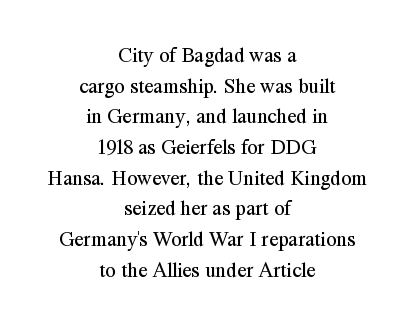
The image shows 21 px text type, upright; set centered, normal line spacing (1.46x), normal letter spacing, not underlined.
